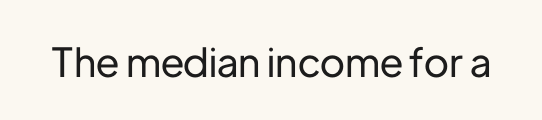
Q: Is the text italic (slanted)? A: No, it is upright.
Q: Is the typeface a serif or a sans-serif typeface? A: Sans-serif.
Q: Is the text underlined? A: No.
Q: Is the spacing between letters normal or unusually wide? A: Normal.
Q: Width (condensed, normal, or wide)? A: Normal.
Q: Stroke contrast? A: Low.
Q: x-height? A: Medium.
Q: Monospaced? A: No.
